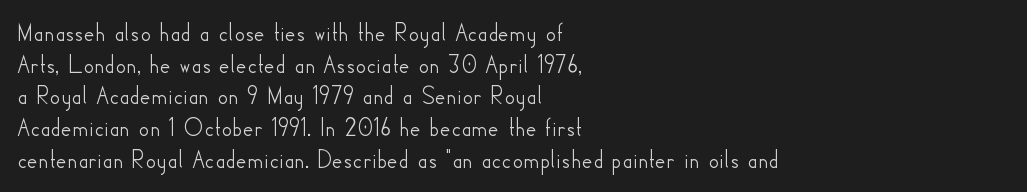
Q: Is the text italic (slanted)? A: No, it is upright.
Q: Is the text underlined? A: No.
Q: How is the paragraph aligned? A: Left-aligned.
Q: Is the spacing between letters normal or unusually wide? A: Normal.
